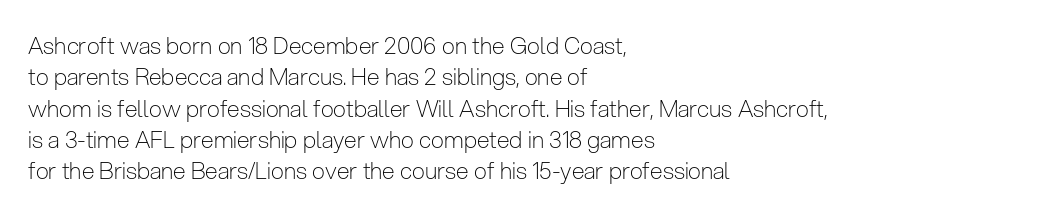
Q: Is the text bold? A: No.
Q: Is the text italic (slanted)? A: No, it is upright.
Q: Is the text underlined? A: No.
Q: How is the paragraph aligned? A: Left-aligned.
Q: Is the spacing between letters normal or unusually wide? A: Normal.
Q: Is the spacing between lines tight, normal or loose? A: Normal.
